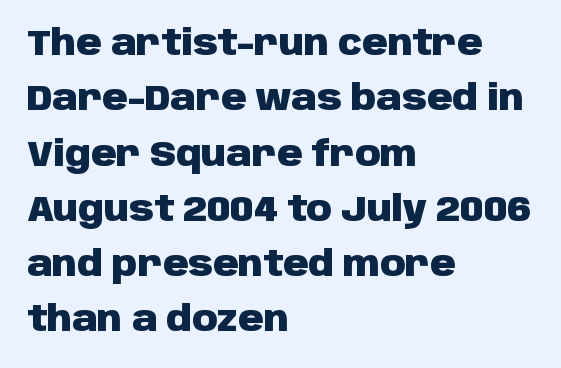
Look at the tracking — it's just the regular setting, nothing added. The face used here is proportionally spaced, like ordinary book or web type. The font family rendered here belongs to the sans-serif group. Heavy, bold letterforms.
